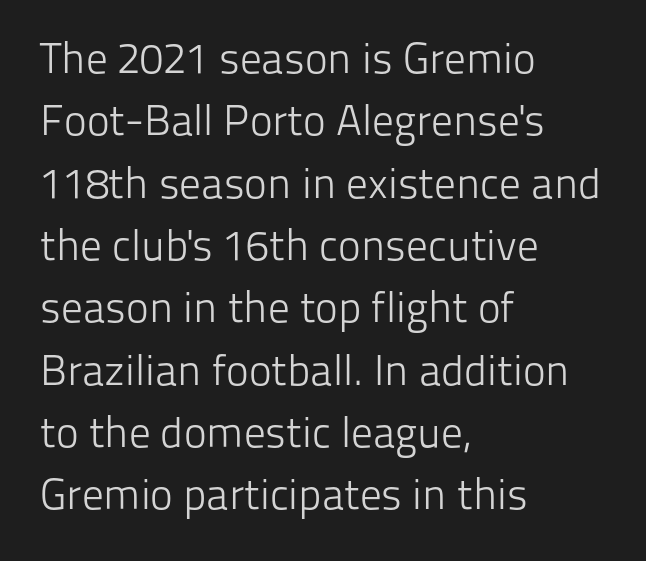
Q: Is the text bold? A: No.
Q: Is the text italic (slanted)? A: No, it is upright.
Q: Is the typeface a serif or a sans-serif typeface? A: Sans-serif.
Q: Is the text underlined? A: No.
Q: How is the paragraph aligned? A: Left-aligned.
Q: Is the spacing between letters normal or unusually wide? A: Normal.
Q: Is the spacing between lines tight, normal or loose? A: Normal.
Q: Width (condensed, normal, or wide)? A: Normal.
Q: Stroke contrast? A: Low.
Q: x-height? A: Medium.
Q: Monospaced? A: No.
